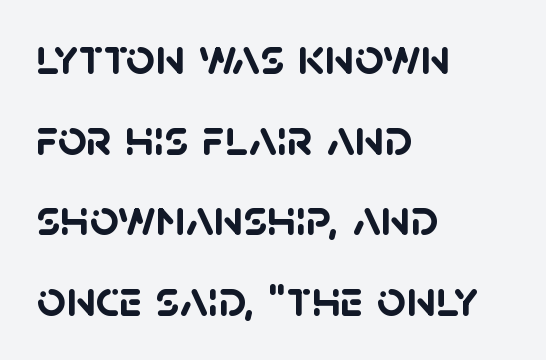
{"serif": "no", "bold": "yes", "weight": "semibold", "width": "normal", "stroke_contrast": "low", "x_height": "large", "monospaced": "no", "underline": "no", "align": "left", "line_spacing": "normal", "line_spacing_ratio": 1.58, "letter_spacing": "normal", "letter_spacing_em": 0.0, "glyph_px": 51}
